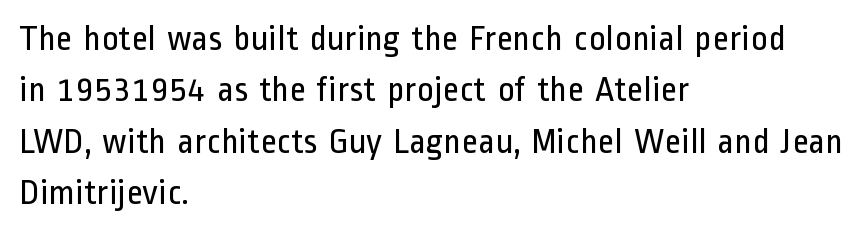
Q: Is the text bold? A: No.
Q: Is the text italic (slanted)? A: No, it is upright.
Q: Is the typeface a serif or a sans-serif typeface? A: Sans-serif.
Q: Is the text underlined? A: No.
Q: How is the paragraph aligned? A: Left-aligned.
Q: Is the spacing between letters normal or unusually wide? A: Normal.
Q: Is the spacing between lines tight, normal or loose? A: Normal.
Q: Width (condensed, normal, or wide)? A: Condensed.
Q: Stroke contrast? A: Low.
Q: x-height? A: Medium.
Q: Monospaced? A: No.
